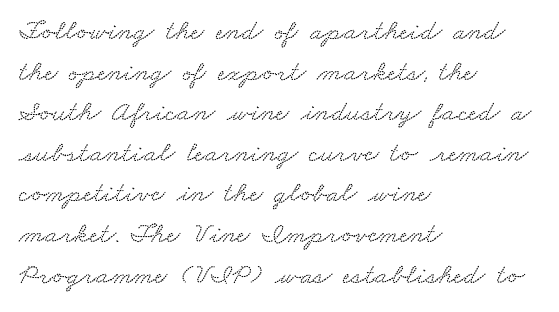
Q: Is the typeface a serif or a sans-serif typeface? A: Serif.
Q: Is the text underlined? A: No.
Q: How is the paragraph aligned? A: Left-aligned.
Q: Is the spacing between letters normal or unusually wide? A: Normal.
Q: Is the spacing between lines tight, normal or loose? A: Normal.
Q: Width (condensed, normal, or wide)? A: Wide.
Q: Stroke contrast? A: Medium.
Q: x-height? A: Small.
Q: Monospaced? A: No.
